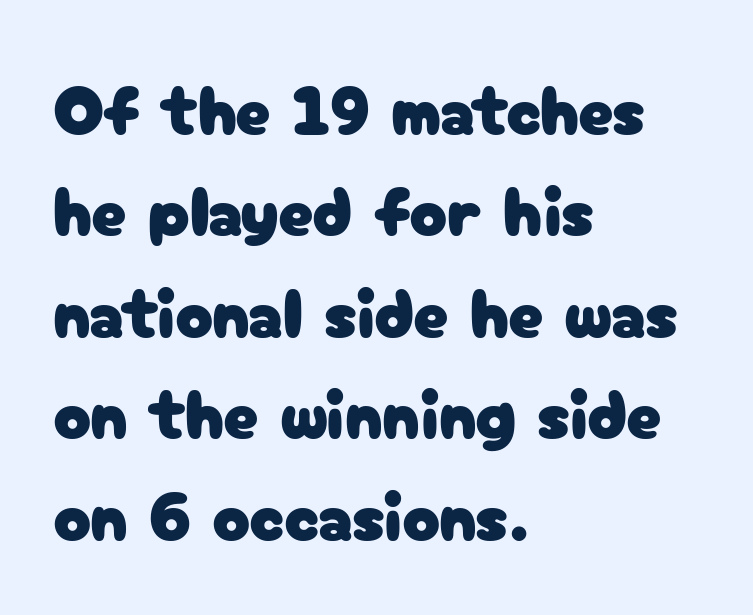
Q: Is the text italic (slanted)? A: No, it is upright.
Q: Is the typeface a serif or a sans-serif typeface? A: Sans-serif.
Q: Is the text underlined? A: No.
Q: How is the paragraph aligned? A: Left-aligned.
Q: Is the spacing between letters normal or unusually wide? A: Normal.
Q: Is the spacing between lines tight, normal or loose? A: Normal.
Q: Width (condensed, normal, or wide)? A: Normal.
Q: Stroke contrast? A: Low.
Q: x-height? A: Medium.
Q: Monospaced? A: No.
